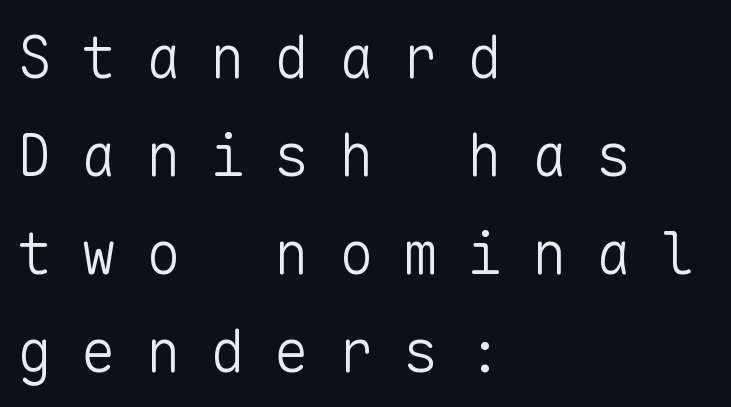
Fixed-width glyphs throughout — classic coding-font behaviour. In CSS terms this would be text-align: left. No word sits above an underline. The typeface chosen for these lines omits serifs.
